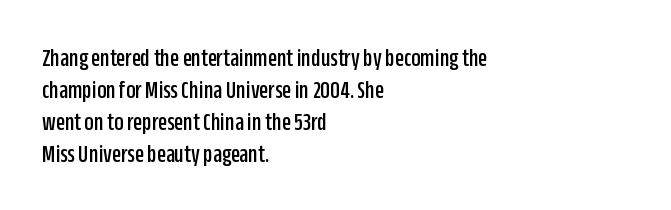
Standard letterfit; no display-style spreading of the glyphs. The string is rendered with underlining switched off. Compared with a centered layout, this one pins lines to the left instead. Vertical strokes here are truly vertical.
